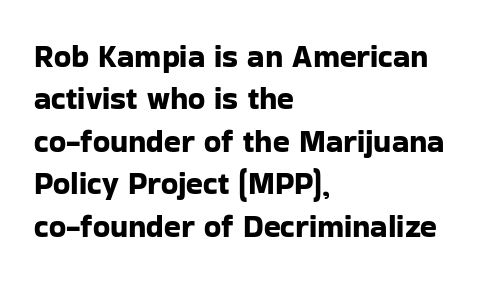
The compositor pushed each line to the left boundary. The axis of the letterforms is exactly vertical. Leading matches the norm, producing a regular column. The passage shown is typed in a proportional face where columns would drift.
